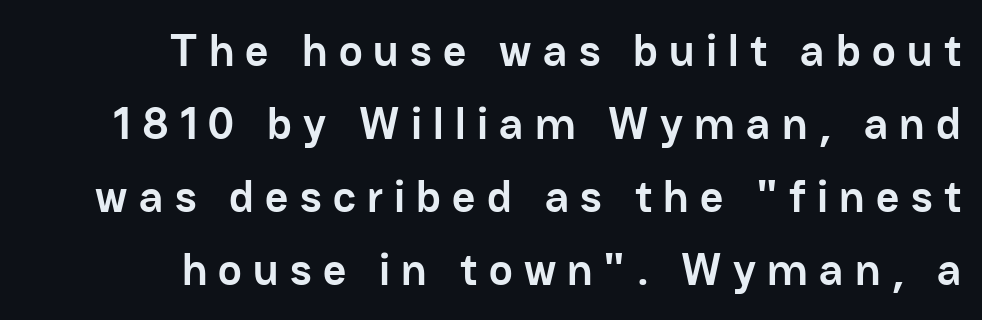
Q: Is the text bold? A: Yes.
Q: Is the text italic (slanted)? A: No, it is upright.
Q: Is the typeface a serif or a sans-serif typeface? A: Sans-serif.
Q: Is the text underlined? A: No.
Q: How is the paragraph aligned? A: Right-aligned.
Q: Is the spacing between letters normal or unusually wide? A: Unusually wide.
Q: Is the spacing between lines tight, normal or loose? A: Normal.
Q: Width (condensed, normal, or wide)? A: Normal.
Q: Stroke contrast? A: Low.
Q: x-height? A: Medium.
Q: Monospaced? A: No.
